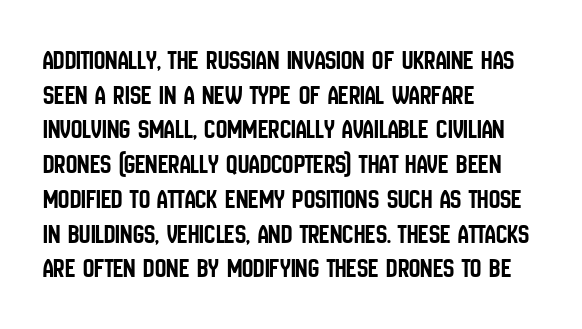
The image shows 28 px condensed sans-serif type, upright; set left-aligned, line spacing 1.24x, normal letter spacing, not underlined; low stroke contrast and a large x-height.
